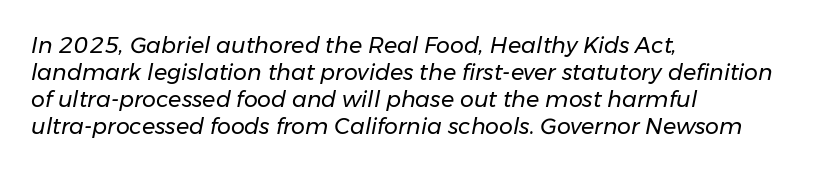
Q: Is the text bold? A: No.
Q: Is the text italic (slanted)? A: Yes, it leans right by about 11 degrees.
Q: Is the text underlined? A: No.
Q: How is the paragraph aligned? A: Left-aligned.
Q: Is the spacing between letters normal or unusually wide? A: Normal.
